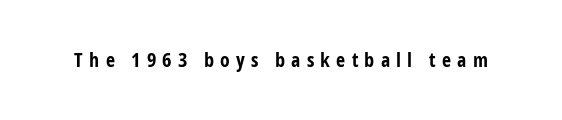
This rendering widens character spacing well past its baseline value. The specimen omits any rule beneath the text block's lines. This sample uses an upright cut, with every glyph sitting square on the baseline. Notice how thick the strokes are: this is what a full bold looks like.
